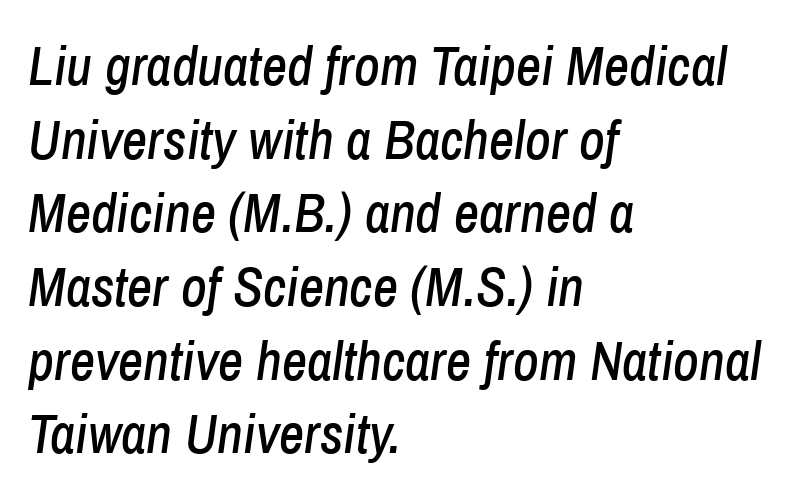
Q: Is the text italic (slanted)? A: Yes, it leans right by about 8 degrees.
Q: Is the text underlined? A: No.
Q: How is the paragraph aligned? A: Left-aligned.
Q: Is the spacing between letters normal or unusually wide? A: Normal.
Q: Is the spacing between lines tight, normal or loose? A: Normal.
Q: Width (condensed, normal, or wide)? A: Condensed.
Q: Stroke contrast? A: Low.
Q: x-height? A: Medium.
Q: Monospaced? A: No.
